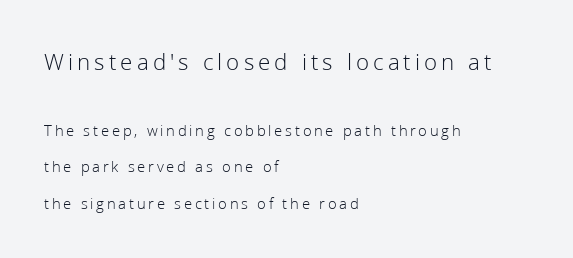
The image shows 24 px text type, upright; set left-aligned, loose line spacing (2.28x), not underlined; the first (top) block is 1.5x larger.
